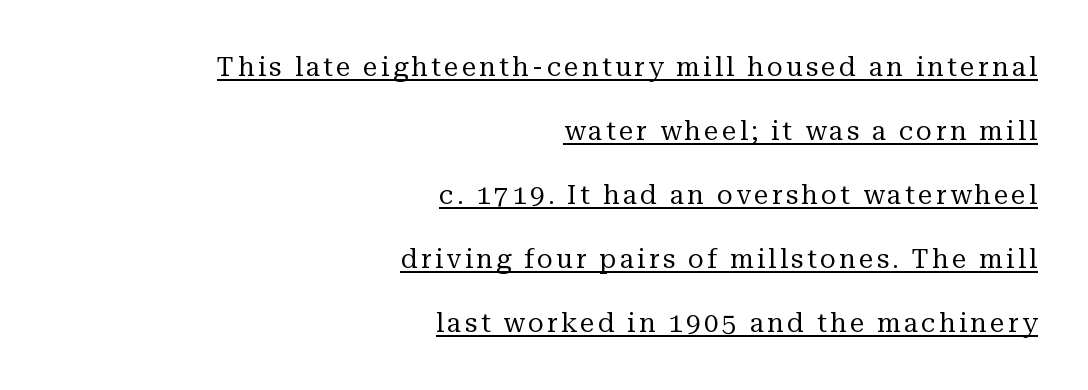
Q: Is the text bold? A: No.
Q: Is the text italic (slanted)? A: No, it is upright.
Q: Is the text underlined? A: Yes.
Q: How is the paragraph aligned? A: Right-aligned.
Q: Is the spacing between lines tight, normal or loose? A: Loose.
